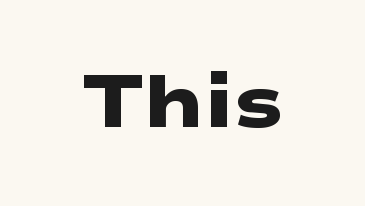
Q: Is the text bold? A: Yes.
Q: Is the typeface a serif or a sans-serif typeface? A: Sans-serif.
Q: Is the text underlined? A: No.
Q: Is the spacing between letters normal or unusually wide? A: Normal.
Q: Width (condensed, normal, or wide)? A: Wide.
Q: Stroke contrast? A: Low.
Q: x-height? A: Medium.
Q: Monospaced? A: No.
